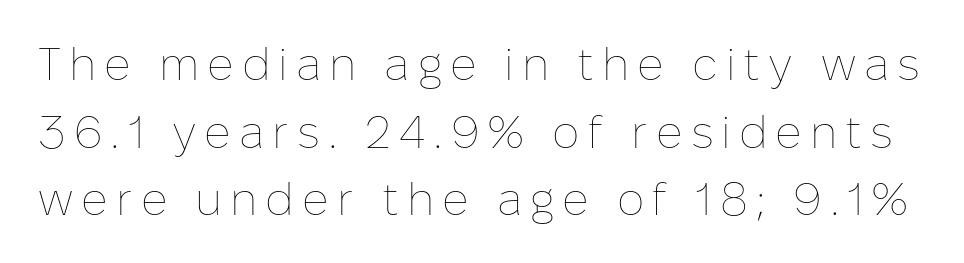
One glance says typical: line gaps are just what's usual. Each row of text sits above clean, open space. Heft: none added — not bold. Character widths vary here, with narrow letters taking less room than wide ones. Notice how the stems are strictly vertical — no italics here.
